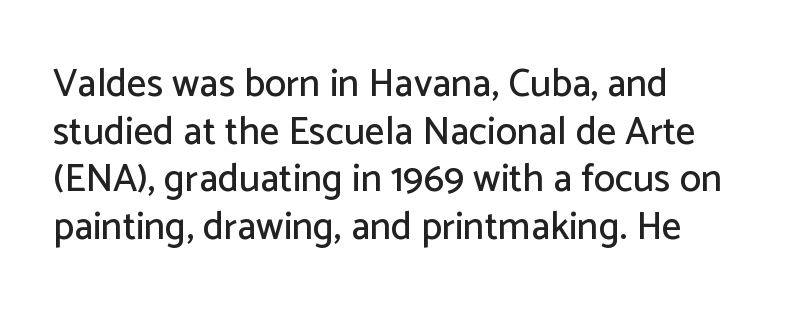
{"serif": "no", "italic": "no", "width": "normal", "stroke_contrast": "low", "x_height": "medium", "monospaced": "no", "underline": "no", "align": "left", "line_spacing_ratio": 1.22, "letter_spacing": "normal", "letter_spacing_em": 0.0, "glyph_px": 39}
